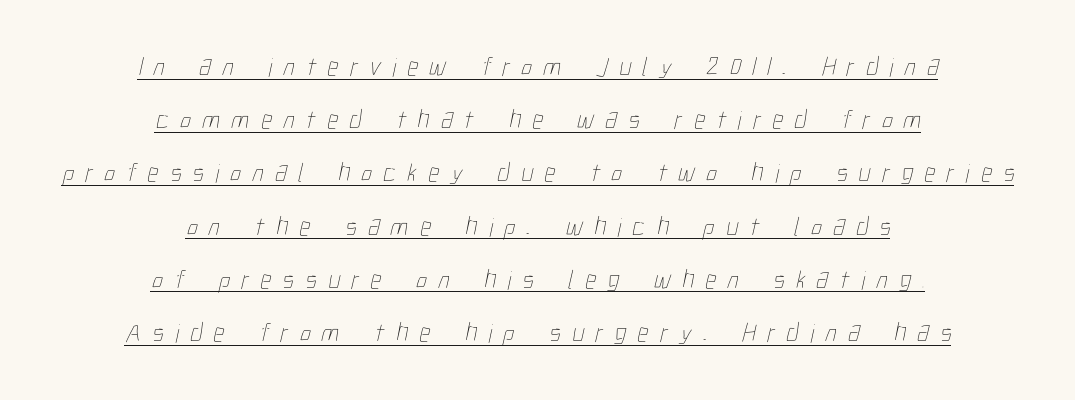
Beneath each row of characters lies a ruled line. Caption: multi-line text, centered on the measure. The lines are spread far apart with generous leading. In terms of letterspacing, this is a distinctly airy, spread setting.
